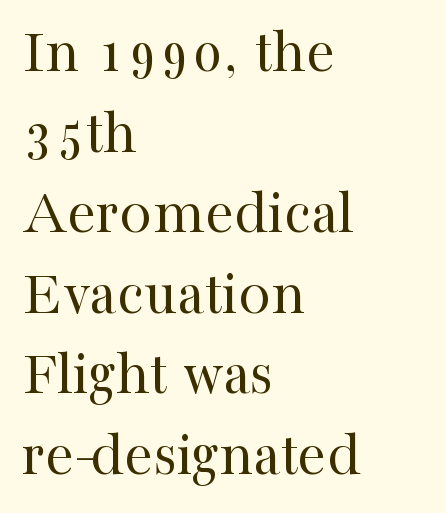
The image shows 65 px regular-weight serif type, upright; set left-aligned, line spacing 1.24x, normal letter spacing, not underlined; high stroke contrast and a medium x-height.
